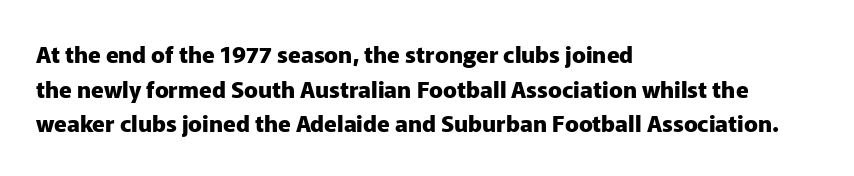
The image shows 23 px bold type, upright; set left-aligned, normal line spacing (1.51x), normal letter spacing, not underlined.
